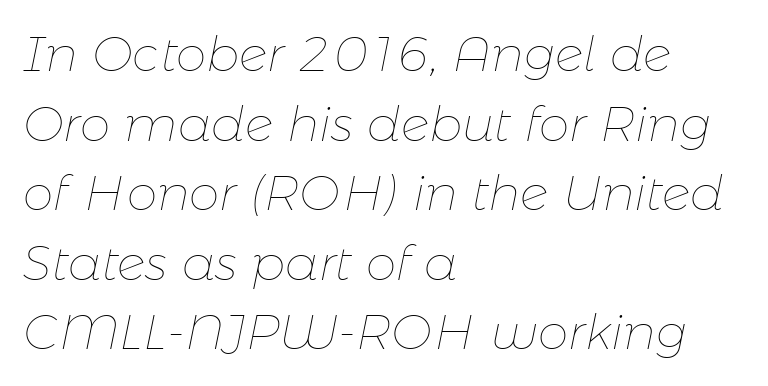
{"italic": "yes", "lean": "right", "slant_degrees": 11, "bold": "no", "weight": "thin", "width": "normal", "stroke_contrast": "low", "x_height": "medium", "monospaced": "no", "underline": "no", "align": "left", "line_spacing": "normal", "line_spacing_ratio": 1.42, "letter_spacing": "normal", "letter_spacing_em": 0.0, "glyph_px": 49}
